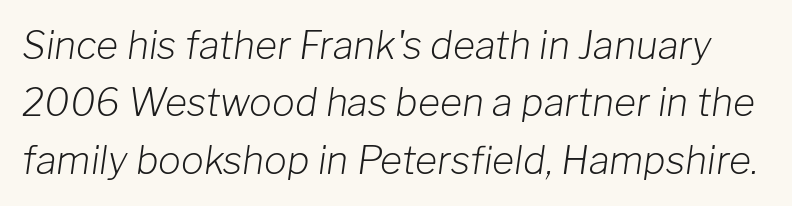
The image shows 38 px light type, italic (leaning right); set normal line spacing (1.51x), normal letter spacing, not underlined; low stroke contrast and a medium x-height.
